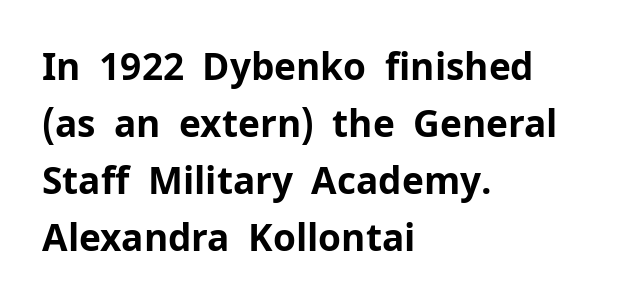
The image shows 37 px bold sans-serif type, upright; set left-aligned, normal line spacing (1.54x), normal letter spacing, not underlined; low stroke contrast and a medium x-height.
